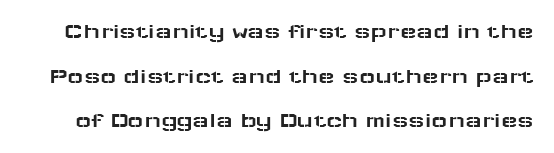
Each row of text sits above clean, open space. You could call the tracking neutral — neither tight nor loose. Horizontal bands of white between lines are thick stripes. If you drew a line through each stem, it would be perfectly vertical.
